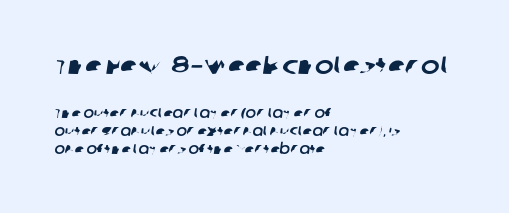
Q: Is the text underlined? A: No.
Q: How is the paragraph aligned? A: Left-aligned.
Q: Is the spacing between letters normal or unusually wide? A: Normal.
Q: Is the spacing between lines tight, normal or loose? A: Normal.
Q: Which block of text is set in a larger size, the first (top) or the second (bottom)? A: The first (top) one.
